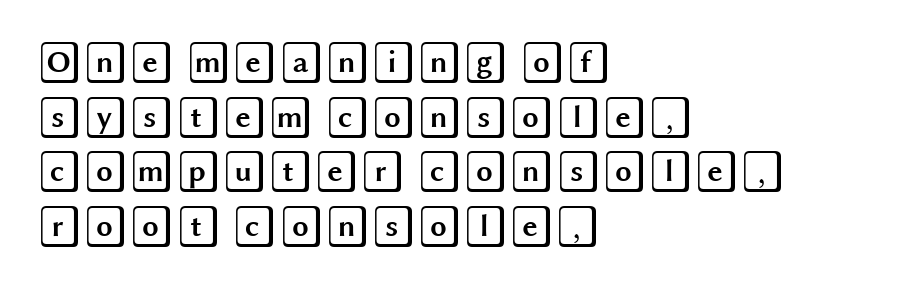
{"italic": "no", "width": "wide", "x_height": "large", "underline": "no", "align": "left", "line_spacing": "normal", "line_spacing_ratio": 1.3, "letter_spacing": "normal", "letter_spacing_em": 0.0, "glyph_px": 42}
